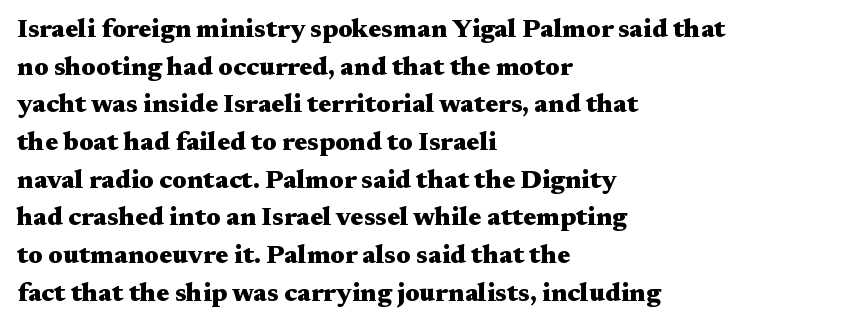
The image shows 26 px bold type, upright; set left-aligned, normal line spacing (1.45x), normal letter spacing, not underlined.
